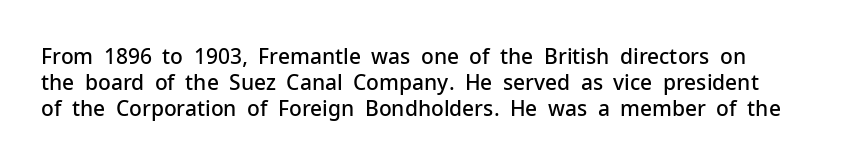
In terms of weight, the rendering is demibold, just under bold. This rendering features lettering with no underline. You can tell it's not italic because the verticals are truly vertical. Glyph-to-glyph distance matches everyday printed text.
